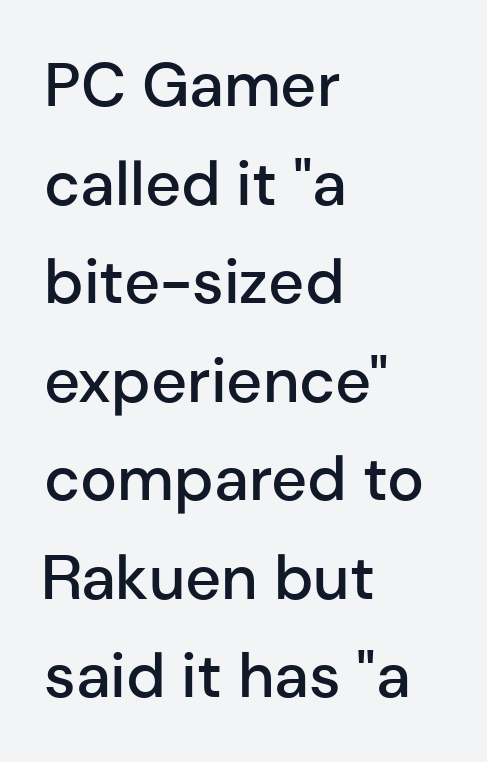
{"serif": "no", "italic": "no", "bold": "semi", "weight": "semibold", "width": "normal", "stroke_contrast": "low", "x_height": "medium", "monospaced": "no", "underline": "no", "align": "left", "line_spacing": "normal", "line_spacing_ratio": 1.59, "letter_spacing": "normal", "letter_spacing_em": 0.0, "glyph_px": 62}
